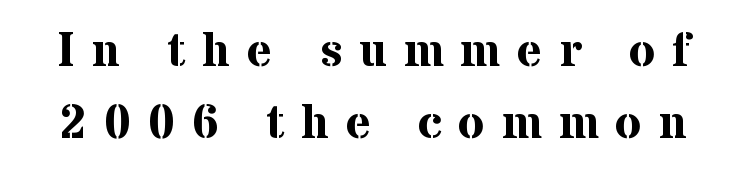
Compared with an ordinary text face, these strokes are far heavier — a full bold. These lines are rendered in a variable-pitch font. Words appear elongated and porous because spacing is wide. Rows of type keep a routine distance in the vertical direction. Characters remain perfectly vertical along every line. Serifs: yes, visible at the terminals of the letterforms.
